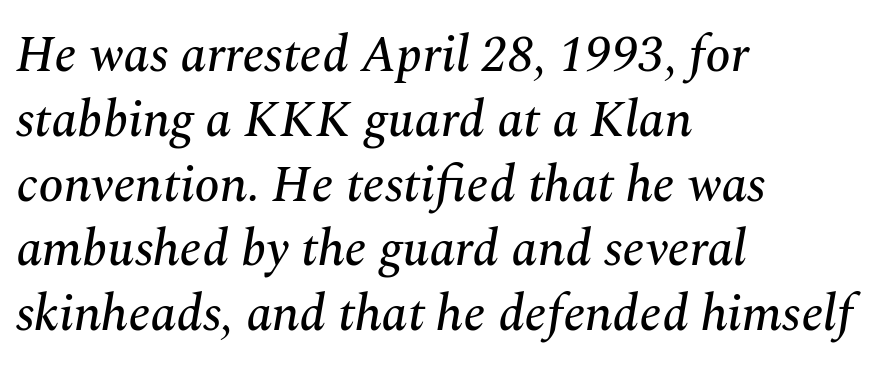
Each line starts at the same left margin while the right side varies. Unlike a clean sans, this face finishes its strokes with serifs. You could not count columns in this text — the font is proportionally spaced. Does extra space separate the letters? No, they use regular spacing.
